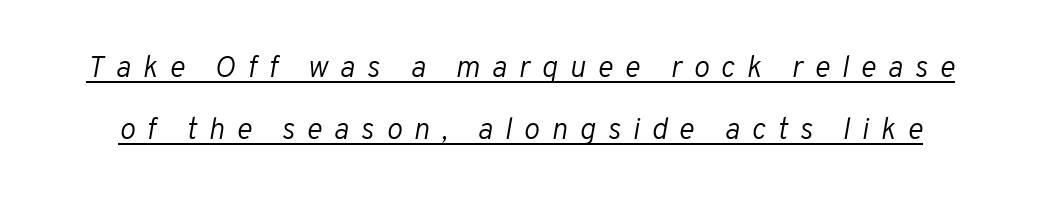
{"italic": "yes", "lean": "right", "slant_degrees": 10, "bold": "no", "weight": "light", "width": "normal", "stroke_contrast": "low", "x_height": "medium", "monospaced": "no", "underline": "yes", "line_spacing": "loose", "line_spacing_ratio": 2.06, "letter_spacing": "wide", "letter_spacing_em": 0.39, "glyph_px": 30}
